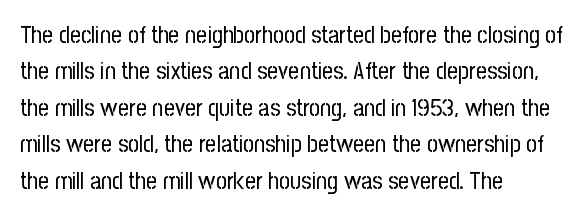
The image shows 24 px text type, upright; set left-aligned, normal line spacing (1.52x), normal letter spacing, not underlined.
